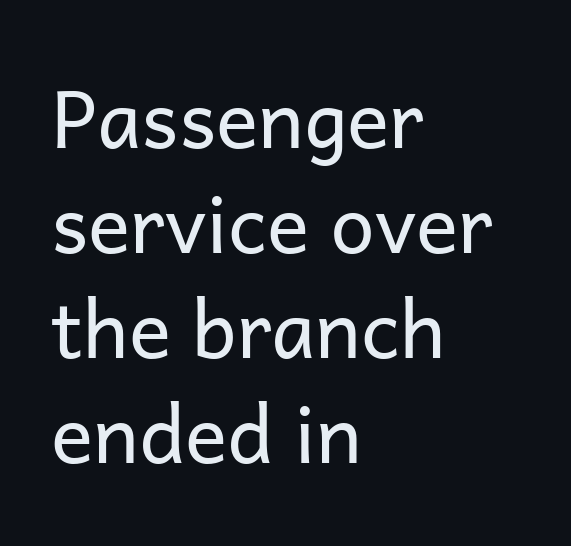
{"serif": "no", "italic": "no", "bold": "no", "weight": "regular", "width": "normal", "stroke_contrast": "low", "x_height": "medium", "monospaced": "no", "underline": "no", "align": "left", "line_spacing": "normal", "line_spacing_ratio": 1.33, "letter_spacing": "normal", "letter_spacing_em": 0.0, "glyph_px": 79}
